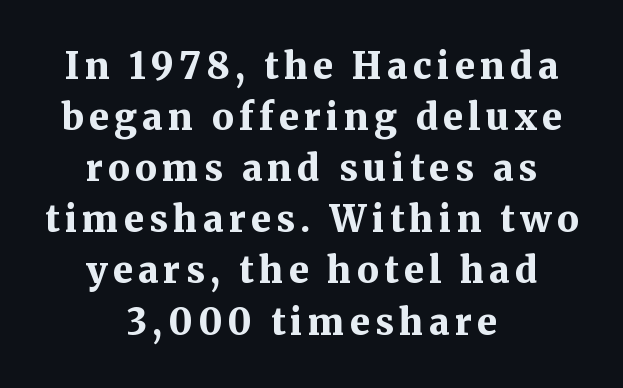
The image shows 36 px bold serif type, upright; set centered, normal line spacing (1.42x), not underlined; medium stroke contrast and a medium x-height.
